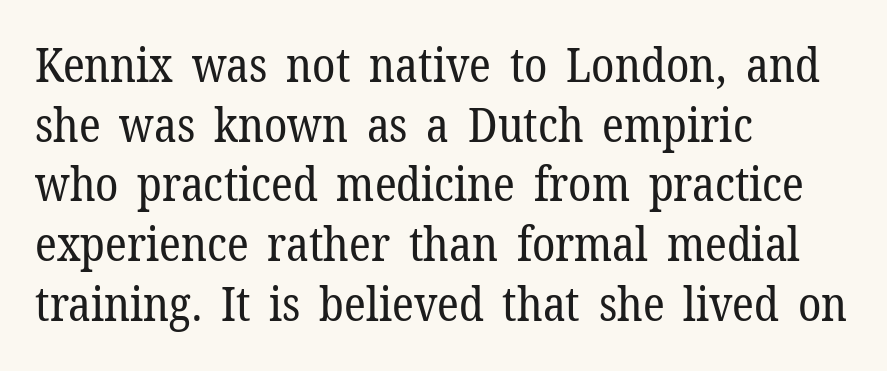
Q: Is the text bold? A: No.
Q: Is the text italic (slanted)? A: No, it is upright.
Q: Is the typeface a serif or a sans-serif typeface? A: Serif.
Q: Is the text underlined? A: No.
Q: How is the paragraph aligned? A: Left-aligned.
Q: Is the spacing between letters normal or unusually wide? A: Normal.
Q: Is the spacing between lines tight, normal or loose? A: Normal.
Q: Width (condensed, normal, or wide)? A: Normal.
Q: Stroke contrast? A: Low.
Q: x-height? A: Medium.
Q: Monospaced? A: No.
